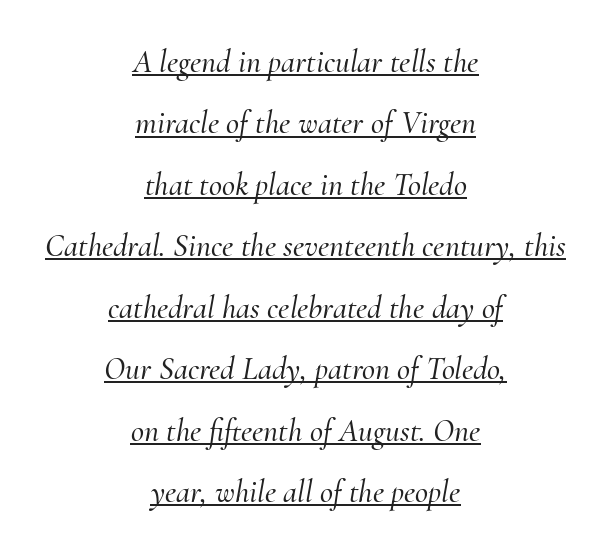
Q: Is the text italic (slanted)? A: Yes, it leans right by about 10 degrees.
Q: Is the typeface a serif or a sans-serif typeface? A: Serif.
Q: Is the text underlined? A: Yes.
Q: How is the paragraph aligned? A: Centered.
Q: Is the spacing between letters normal or unusually wide? A: Normal.
Q: Is the spacing between lines tight, normal or loose? A: Loose.
Q: Width (condensed, normal, or wide)? A: Normal.
Q: Stroke contrast? A: Medium.
Q: x-height? A: Small.
Q: Monospaced? A: No.
